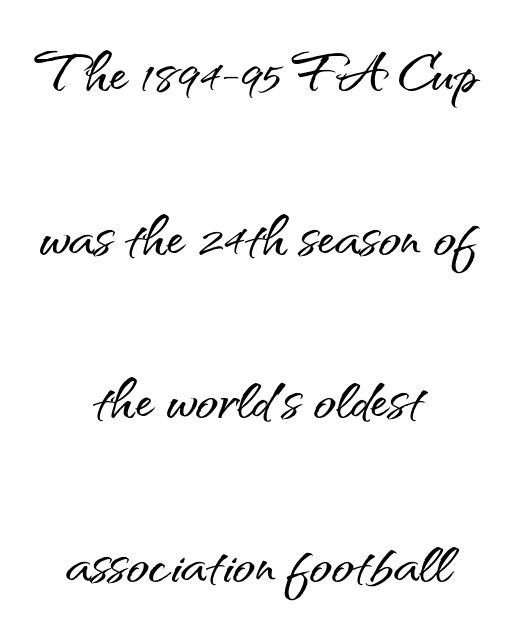
The image shows 74 px sans-serif type; set centered, loose line spacing (2.21x), normal letter spacing, not underlined; medium stroke contrast and a small x-height.
